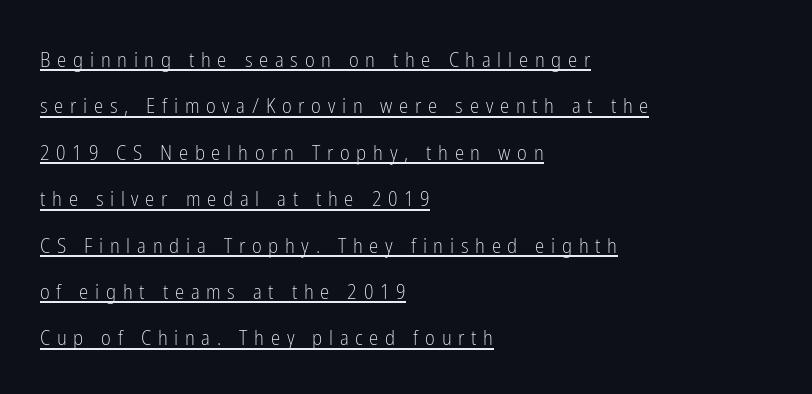
{"italic": "no", "bold": "no", "underline": "yes", "align": "left", "line_spacing": "loose", "line_spacing_ratio": 2.21, "letter_spacing": "wide", "letter_spacing_em": 0.32, "glyph_px": 21}
